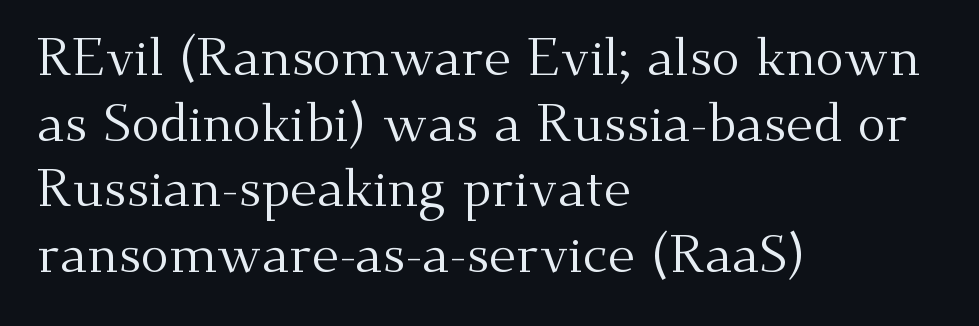
The letters advance in unequal steps, a hallmark of proportional type. Type without underlining. The rendering keeps characters at their native spacing. Designer's note — italics off, roman on. Check where the strokes stop: tiny serifs finish them off.
